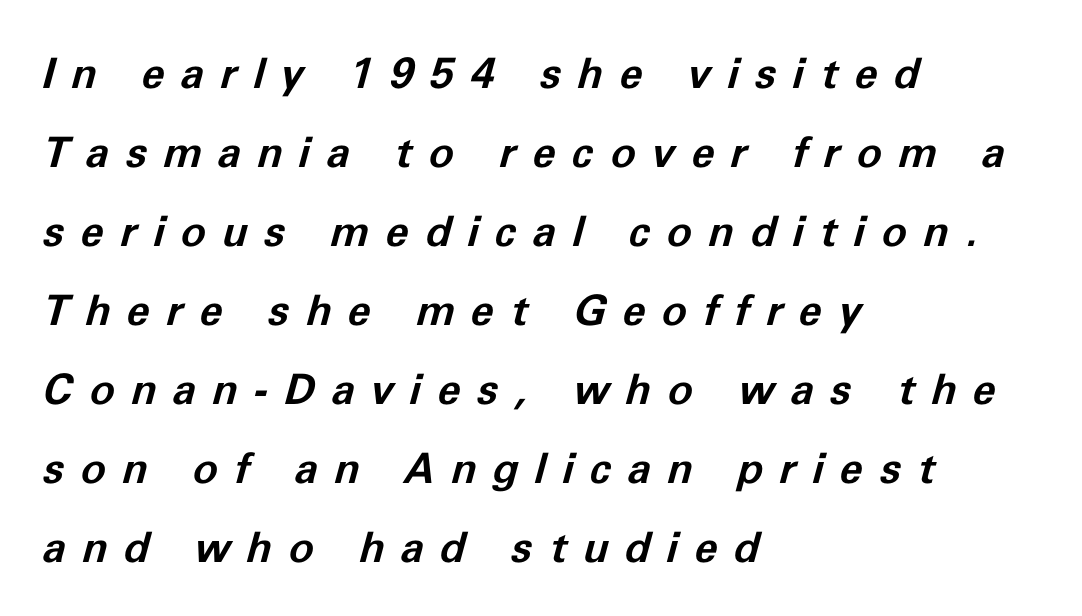
The lines are quadded left. Compared with an ordinary text face, these strokes are far heavier — a full bold. The glyphs look as if they've been sheared to an angle. Think of a printed novel: that variable character pitch is what you see here.
